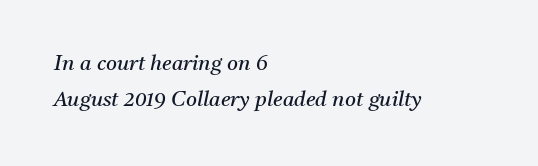
{"italic": "yes", "lean": "right", "slant_degrees": 11, "bold": "no", "underline": "no", "align": "left", "line_spacing_ratio": 1.71, "letter_spacing": "normal", "letter_spacing_em": 0.0, "glyph_px": 21}
